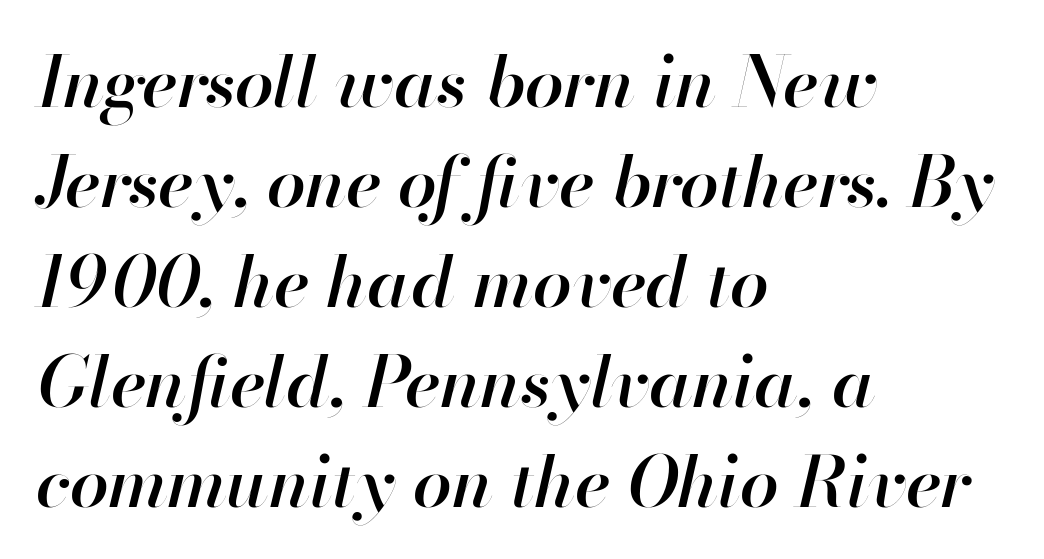
Looks like regular typesetting: each glyph gets only the width it needs. The face used here is a semibold: visibly heavier than regular, lighter than bold. Any mark beneath the type? The region is blank. It's the slanting kind of type.
